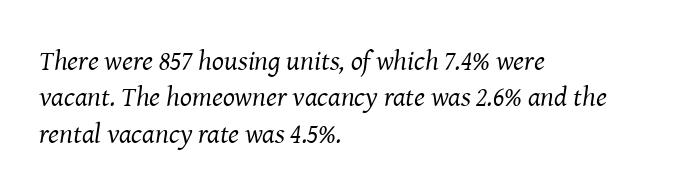
The image shows 28 px regular-weight serif type, italic (leaning right); set left-aligned, normal line spacing (1.3x), normal letter spacing, not underlined; medium stroke contrast and a medium x-height.
